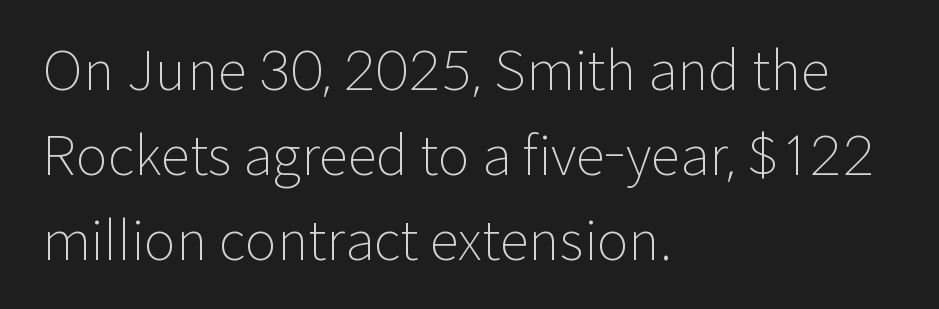
{"serif": "no", "italic": "no", "bold": "no", "weight": "light", "width": "normal", "stroke_contrast": "low", "x_height": "medium", "monospaced": "no", "underline": "no", "align": "left", "line_spacing": "normal", "line_spacing_ratio": 1.57, "letter_spacing": "normal", "letter_spacing_em": 0.0, "glyph_px": 54}
